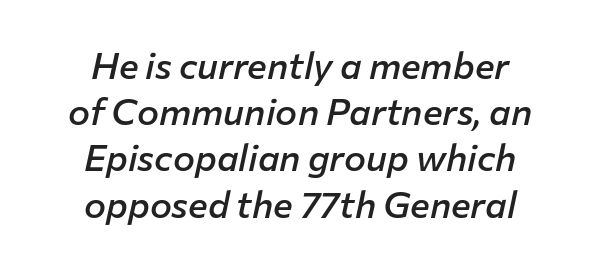
Q: Is the text bold? A: Semi-bold.
Q: Is the text italic (slanted)? A: Yes, it leans right by about 12 degrees.
Q: Is the text underlined? A: No.
Q: How is the paragraph aligned? A: Centered.
Q: Is the spacing between letters normal or unusually wide? A: Normal.
Q: Is the spacing between lines tight, normal or loose? A: Normal.
Q: Width (condensed, normal, or wide)? A: Normal.
Q: Stroke contrast? A: Low.
Q: x-height? A: Medium.
Q: Monospaced? A: No.
